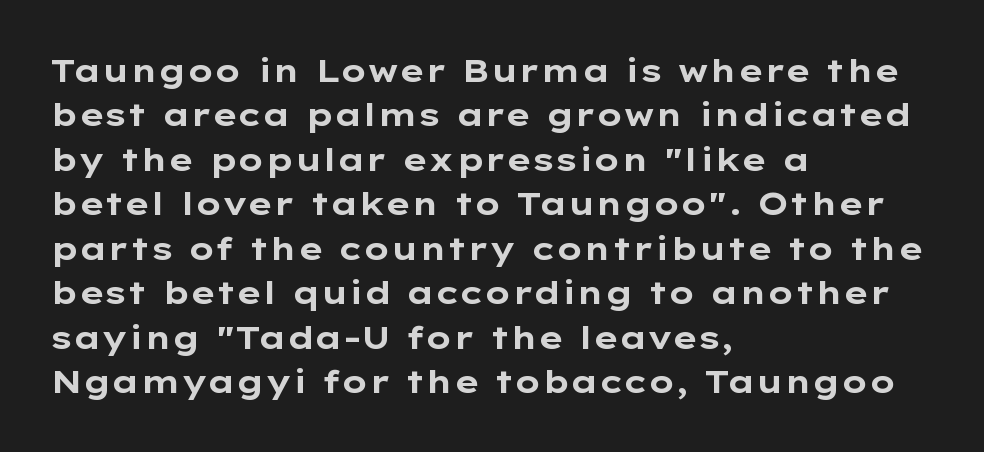
The image shows 32 px bold, wide sans-serif type, upright; set left-aligned, normal line spacing (1.39x), normal letter spacing, not underlined; low stroke contrast and a medium x-height.
